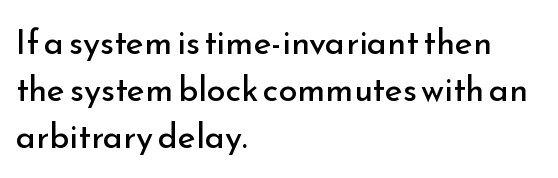
The image shows 34 px regular-weight sans-serif type, upright; set left-aligned, normal line spacing (1.38x), normal letter spacing, not underlined; low stroke contrast and a small x-height.
